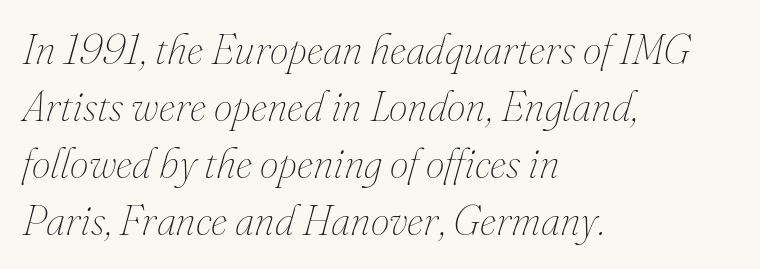
{"italic": "yes", "lean": "right", "slant_degrees": 16, "bold": "no", "weight": "thin", "width": "normal", "stroke_contrast": "medium", "x_height": "small", "monospaced": "no", "underline": "no", "align": "left", "line_spacing": "normal", "line_spacing_ratio": 1.36, "letter_spacing": "normal", "letter_spacing_em": 0.0, "glyph_px": 42}
